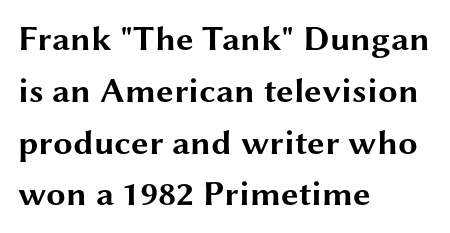
Q: Is the text bold? A: Yes.
Q: Is the text italic (slanted)? A: No, it is upright.
Q: Is the typeface a serif or a sans-serif typeface? A: Sans-serif.
Q: Is the text underlined? A: No.
Q: How is the paragraph aligned? A: Left-aligned.
Q: Is the spacing between letters normal or unusually wide? A: Normal.
Q: Is the spacing between lines tight, normal or loose? A: Normal.
Q: Width (condensed, normal, or wide)? A: Wide.
Q: Stroke contrast? A: Medium.
Q: x-height? A: Medium.
Q: Monospaced? A: No.
